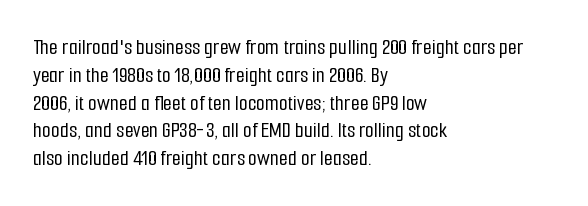
Here the glyphs are tracked normally, forming tight word shapes. The specimen omits any rule beneath the text block's lines. Vertical strokes here are truly vertical. The lines in this sample share a left origin and differ only in where they stop.
